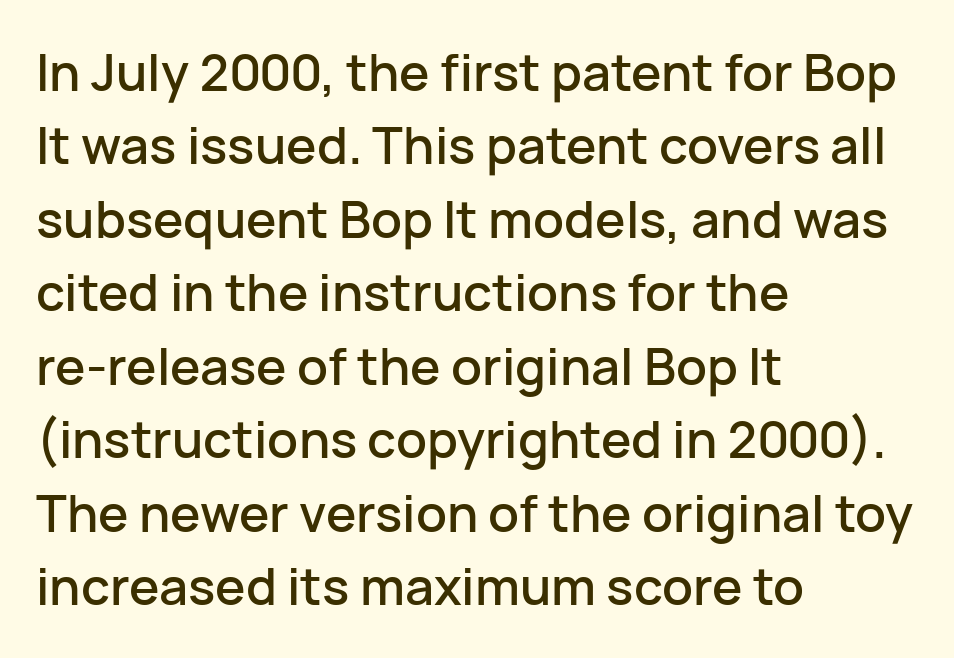
Q: Is the text italic (slanted)? A: No, it is upright.
Q: Is the typeface a serif or a sans-serif typeface? A: Sans-serif.
Q: Is the text underlined? A: No.
Q: How is the paragraph aligned? A: Left-aligned.
Q: Is the spacing between letters normal or unusually wide? A: Normal.
Q: Is the spacing between lines tight, normal or loose? A: Normal.
Q: Width (condensed, normal, or wide)? A: Normal.
Q: Stroke contrast? A: Low.
Q: x-height? A: Medium.
Q: Monospaced? A: No.
